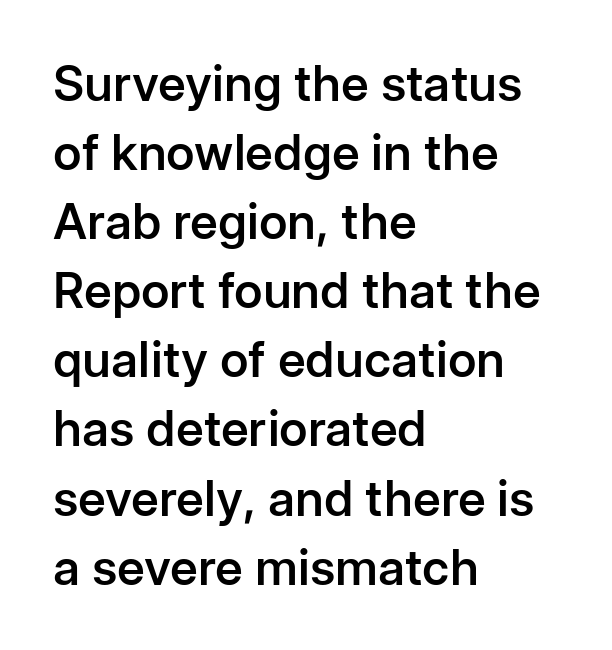
The image shows 49 px semibold sans-serif type, upright; set left-aligned, normal line spacing (1.41x), normal letter spacing, not underlined; low stroke contrast and a medium x-height.
